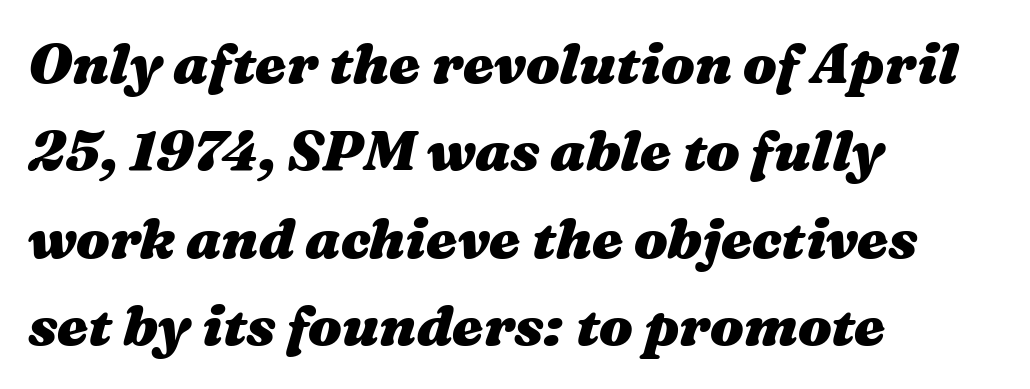
{"italic": "yes", "lean": "right", "slant_degrees": 16, "bold": "yes", "weight": "heavy", "width": "wide", "stroke_contrast": "medium", "x_height": "medium", "monospaced": "no", "underline": "no", "align": "left", "line_spacing": "normal", "line_spacing_ratio": 1.56, "letter_spacing": "normal", "letter_spacing_em": 0.0, "glyph_px": 56}
